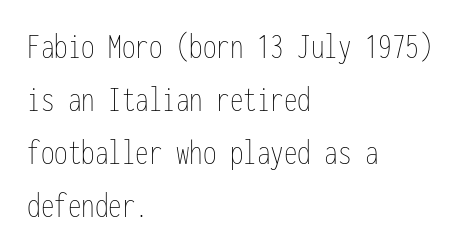
{"italic": "no", "bold": "no", "weight": "thin", "width": "condensed", "stroke_contrast": "low", "x_height": "medium", "monospaced": "yes", "underline": "no", "align": "left", "line_spacing": "normal", "line_spacing_ratio": 1.47, "letter_spacing": "normal", "letter_spacing_em": 0.0, "glyph_px": 36}
